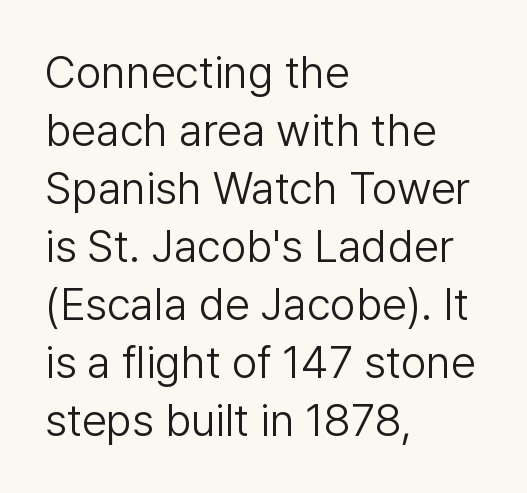
{"serif": "no", "italic": "no", "bold": "no", "weight": "light", "width": "normal", "stroke_contrast": "low", "x_height": "medium", "monospaced": "no", "underline": "no", "align": "left", "line_spacing": "normal", "line_spacing_ratio": 1.29, "letter_spacing": "normal", "letter_spacing_em": 0.0, "glyph_px": 45}
